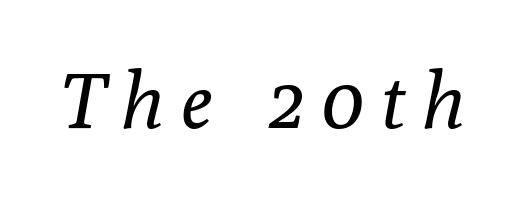
The image shows 78 px regular-weight serif type, italic (leaning right); set unusually wide letter spacing (+0.23 em), not underlined; low stroke contrast and a medium x-height.
